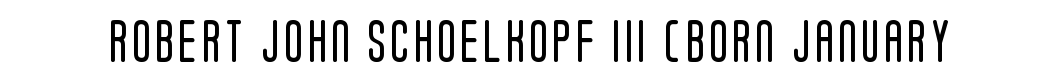
The image shows 43 px regular-weight, condensed sans-serif type, upright; set not underlined; low stroke contrast and a large x-height.
